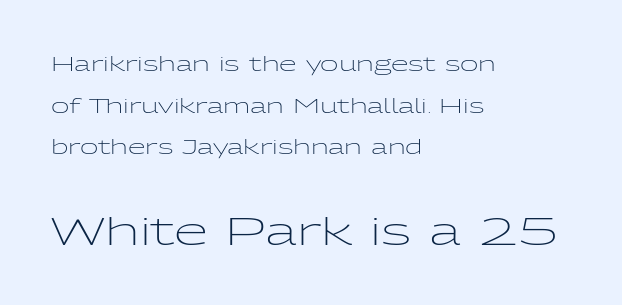
{"serif": "no", "italic": "no", "bold": "no", "weight": "light", "width": "wide", "stroke_contrast": "low", "x_height": "medium", "monospaced": "no", "underline": "no", "align": "left", "line_spacing": "loose", "line_spacing_ratio": 2.08, "letter_spacing": "normal", "letter_spacing_em": 0.0, "larger_block": "second", "size_ratio": 1.95, "glyph_px": 39}
